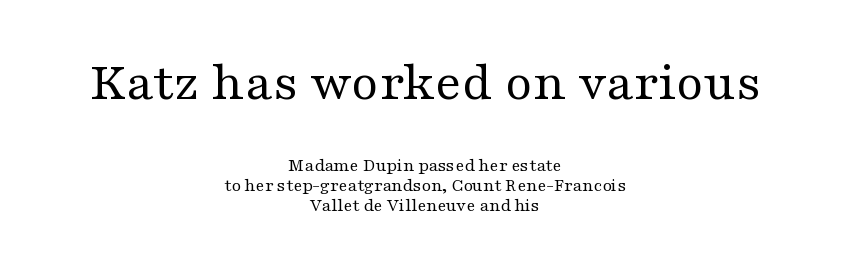
The image shows 56 px regular-weight, wide serif type, upright; set centered, tight line spacing (1.07x), normal letter spacing, not underlined; the first (top) block is 2.95x larger; medium stroke contrast and a medium x-height.
